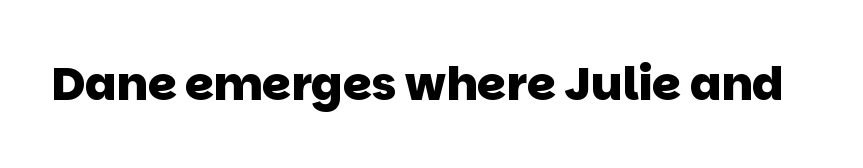
{"serif": "no", "bold": "yes", "weight": "heavy", "width": "normal", "stroke_contrast": "low", "x_height": "large", "monospaced": "no", "underline": "no", "letter_spacing": "normal", "letter_spacing_em": 0.0, "glyph_px": 46}
